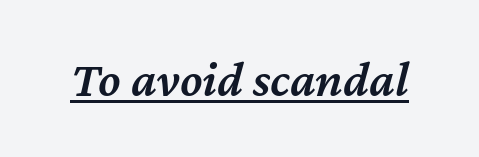
These words are printed semibold, heavier than regular yet not bold. These lines were composed using italics. This is underlined copy, the kind a proofreader might mark for attention. Between one letter and the next there's only the usual sliver of space. Note the varied advance widths — an 'i' is clearly narrower than an 'm'.
